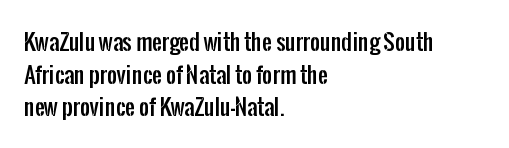
The image shows 22 px text type, upright; set left-aligned, normal line spacing (1.48x), normal letter spacing, not underlined.
